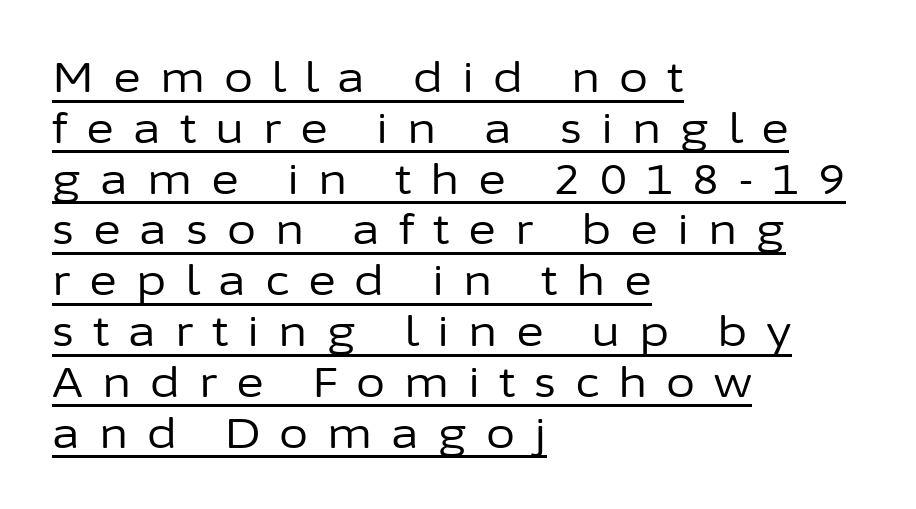
The image shows 42 px regular-weight sans-serif type, upright; set left-aligned, line spacing 1.21x, unusually wide letter spacing (+0.45 em), underlined; low stroke contrast and a medium x-height.
